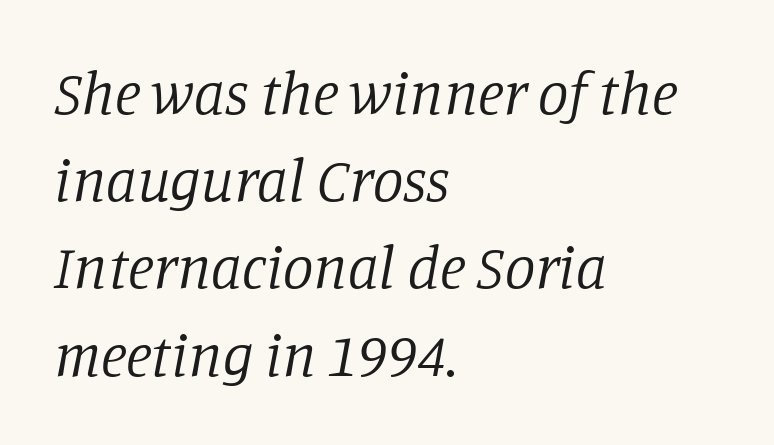
{"serif": "yes", "italic": "yes", "lean": "right", "slant_degrees": 11, "bold": "no", "weight": "regular", "width": "normal", "stroke_contrast": "low", "x_height": "large", "monospaced": "no", "underline": "no", "align": "left", "line_spacing": "normal", "line_spacing_ratio": 1.43, "letter_spacing": "normal", "letter_spacing_em": 0.0, "glyph_px": 61}
